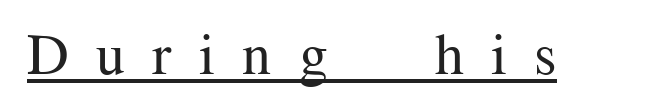
The image shows 58 px regular-weight serif type, upright; set unusually wide letter spacing (+0.47 em), underlined; medium stroke contrast and a medium x-height.
